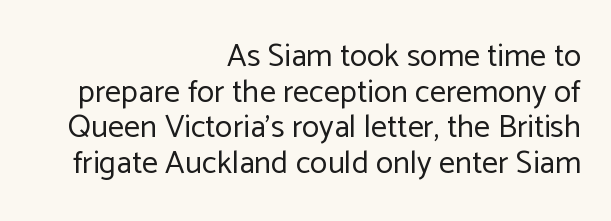
The image shows 32 px regular-weight sans-serif type, upright; set right-aligned, tight line spacing (1.11x), normal letter spacing, not underlined; low stroke contrast and a medium x-height.
